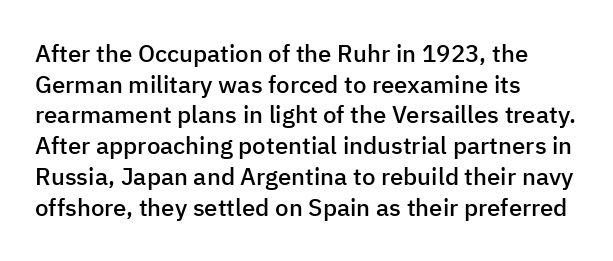
The image shows 24 px text type, upright; set left-aligned, normal line spacing (1.28x), normal letter spacing, not underlined.
